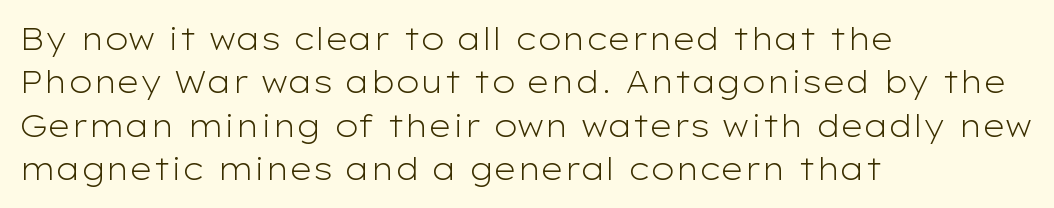
The image shows 31 px light, wide sans-serif type, upright; set left-aligned, normal line spacing (1.4x), normal letter spacing, not underlined; low stroke contrast and a medium x-height.
